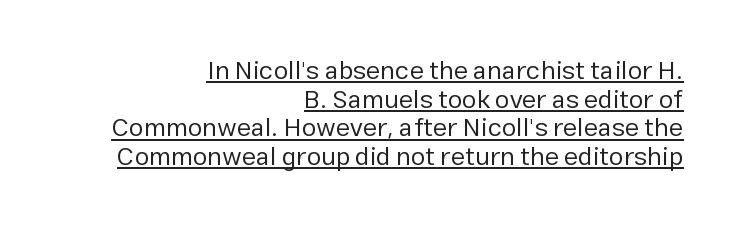
{"italic": "no", "bold": "no", "underline": "yes", "align": "right", "line_spacing": "tight", "line_spacing_ratio": 1.1, "letter_spacing": "normal", "letter_spacing_em": 0.0, "glyph_px": 26}
